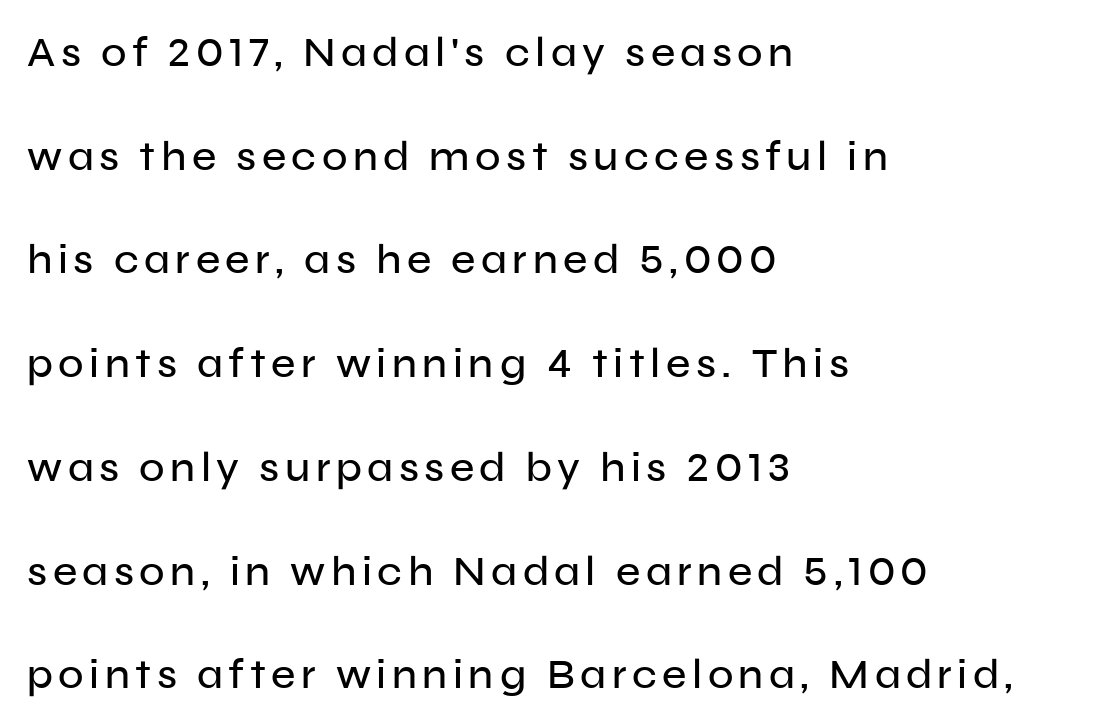
Q: Is the text italic (slanted)? A: No, it is upright.
Q: Is the typeface a serif or a sans-serif typeface? A: Sans-serif.
Q: Is the text underlined? A: No.
Q: How is the paragraph aligned? A: Left-aligned.
Q: Is the spacing between lines tight, normal or loose? A: Loose.
Q: Width (condensed, normal, or wide)? A: Normal.
Q: Stroke contrast? A: Low.
Q: x-height? A: Medium.
Q: Monospaced? A: No.
